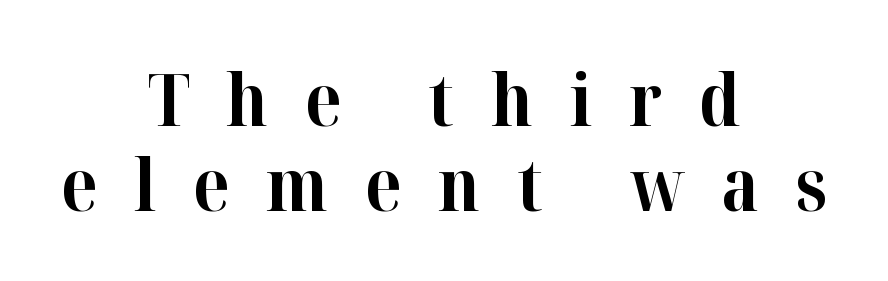
Any mark beneath the type? The region is blank. This sample is center-justified, so both line endings float freely. Serif or sans? Serif — the stroke terminals have little feet. A typesetter would call this proportional, since set widths differ per character. No italicization has been applied; the sample stays upright.
